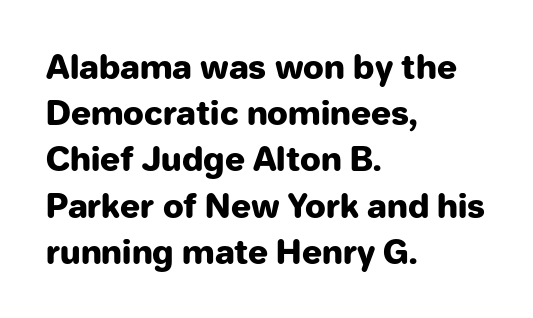
In terms of posture, this sample is upright. What stands out about the letter spacing? Nothing — it is the standard amount. Each glyph is drawn with heavy, bold strokes. Vertical spacing — default. Honestly, there is no underline to notice here at all. A typesetter would call this proportional, since set widths differ per character.
